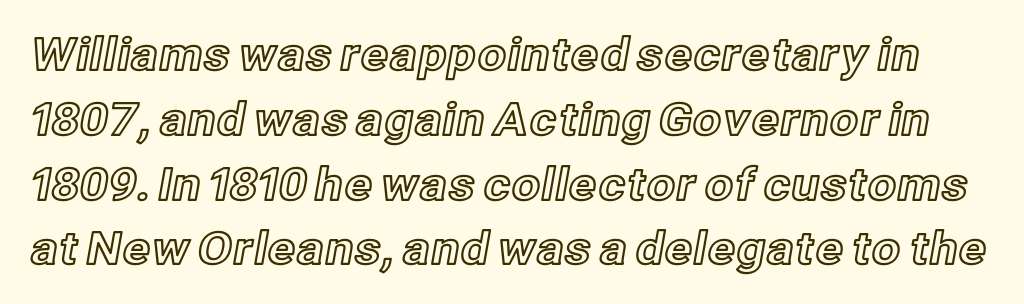
Q: Is the text italic (slanted)? A: Yes.
Q: Is the text underlined? A: No.
Q: Is the spacing between letters normal or unusually wide? A: Normal.
Q: Is the spacing between lines tight, normal or loose? A: Normal.
Q: Width (condensed, normal, or wide)? A: Normal.
Q: x-height? A: Medium.
Q: Monospaced? A: No.
